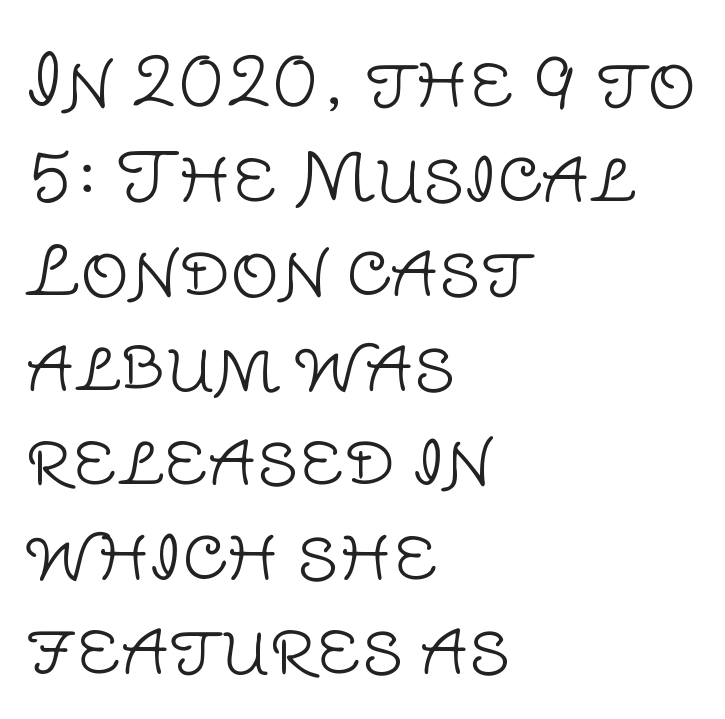
{"serif": "no", "bold": "no", "weight": "light", "width": "normal", "stroke_contrast": "low", "x_height": "large", "monospaced": "no", "underline": "no", "align": "left", "line_spacing": "normal", "line_spacing_ratio": 1.39, "letter_spacing": "normal", "letter_spacing_em": 0.0, "glyph_px": 68}
